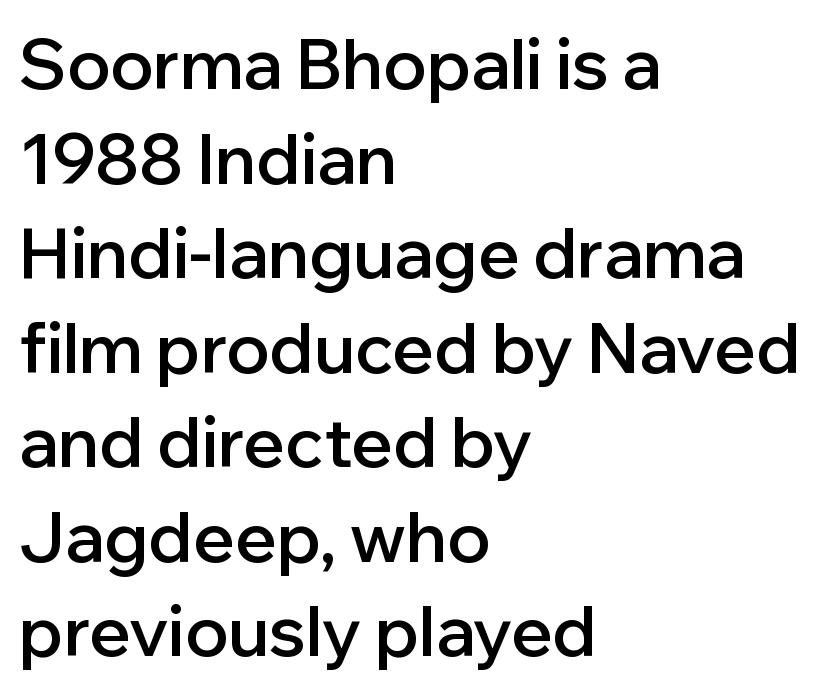
Students, this is semibold: more ink than regular, less than bold. Short and long lines alike share a common starting point at left. Here the designer chose a conventional face with non-uniform glyph widths. Between one letter and the next there's only the usual sliver of space. The glyphs are unaccompanied by any horizontal stroke below them.
